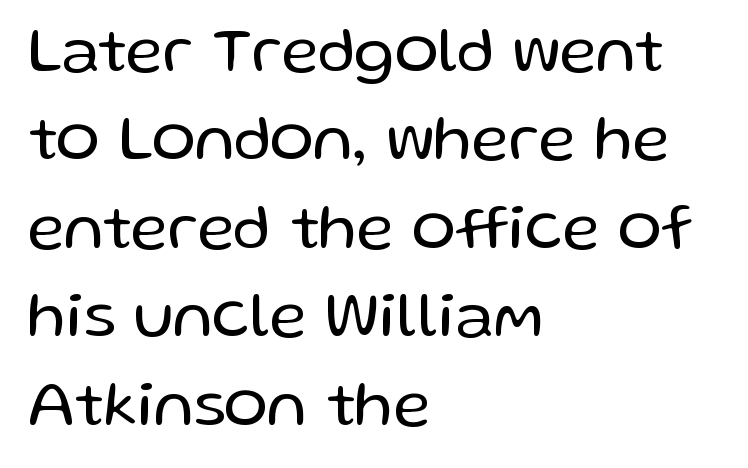
The image shows 65 px regular-weight sans-serif type, upright; set left-aligned, normal line spacing (1.36x), normal letter spacing, not underlined; low stroke contrast and a medium x-height.
